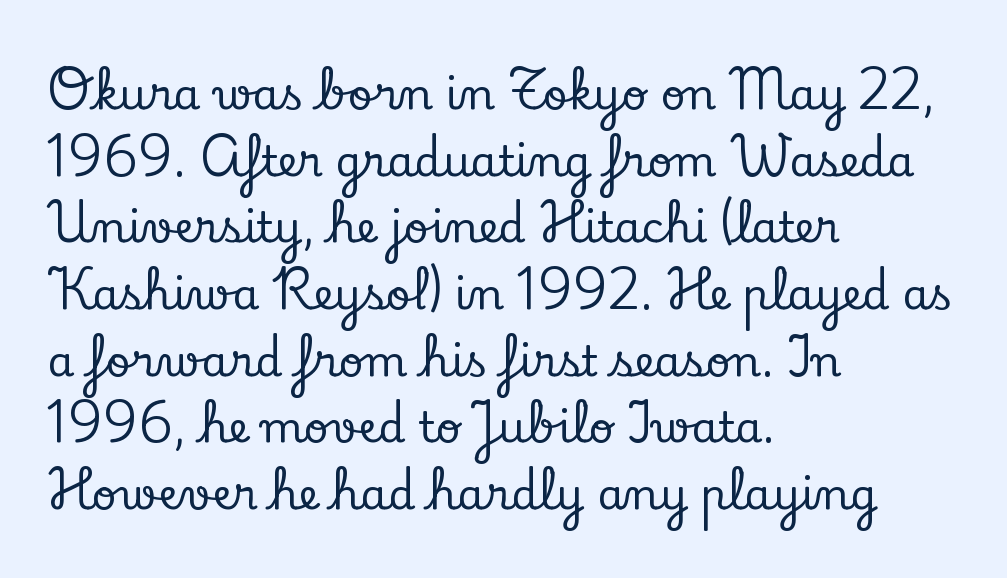
Q: Is the text italic (slanted)? A: No, it is upright.
Q: Is the typeface a serif or a sans-serif typeface? A: Serif.
Q: Is the text underlined? A: No.
Q: How is the paragraph aligned? A: Left-aligned.
Q: Is the spacing between letters normal or unusually wide? A: Normal.
Q: Is the spacing between lines tight, normal or loose? A: Normal.
Q: Width (condensed, normal, or wide)? A: Normal.
Q: Stroke contrast? A: Low.
Q: x-height? A: Small.
Q: Monospaced? A: No.
